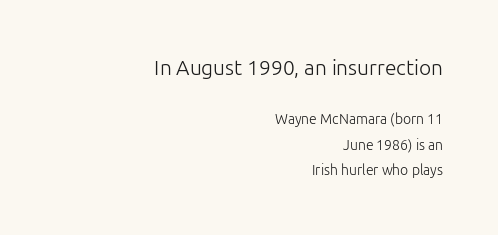
The glyphs are unaccompanied by any horizontal stroke below them. Teacher's note: observe the even right margin — that is flush-right alignment. These lines keep a tight, regular rhythm from letter to letter. Heft: none added — not bold. Do the letters lean? They stand straight. The first block has been scaled up relative to the second.
